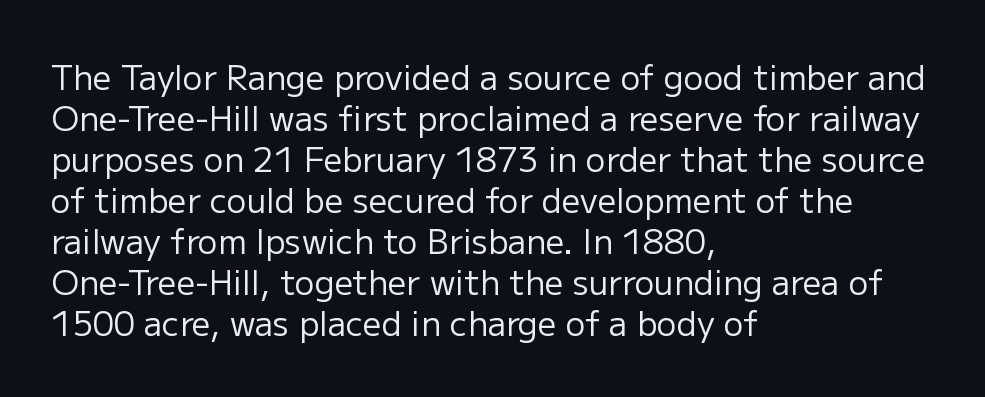
Do the characters align in a grid? No, the font is proportional. This sample uses plain, unmodified letter spacing. The lettering stays uniformly vertical, giving the passage a roman look. A bare baseline throughout the passage. Font category for this specimen: sans-serif. Ink coverage per letter is moderate at most.
